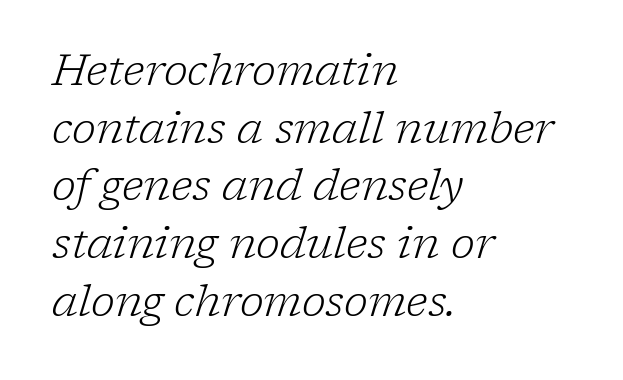
Q: Is the text bold? A: No.
Q: Is the text italic (slanted)? A: Yes, it leans right by about 17 degrees.
Q: Is the typeface a serif or a sans-serif typeface? A: Serif.
Q: Is the text underlined? A: No.
Q: How is the paragraph aligned? A: Left-aligned.
Q: Is the spacing between letters normal or unusually wide? A: Normal.
Q: Is the spacing between lines tight, normal or loose? A: Normal.
Q: Width (condensed, normal, or wide)? A: Normal.
Q: Stroke contrast? A: Low.
Q: x-height? A: Medium.
Q: Monospaced? A: No.
